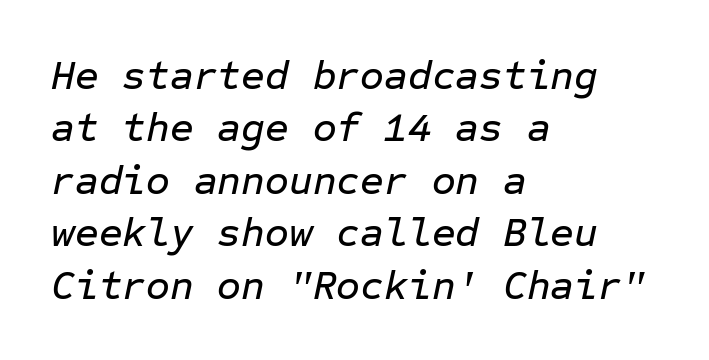
{"italic": "yes", "lean": "right", "slant_degrees": 12, "width": "normal", "stroke_contrast": "low", "x_height": "medium", "monospaced": "yes", "underline": "no", "align": "left", "line_spacing": "normal", "line_spacing_ratio": 1.28, "letter_spacing": "normal", "letter_spacing_em": 0.0, "glyph_px": 41}
